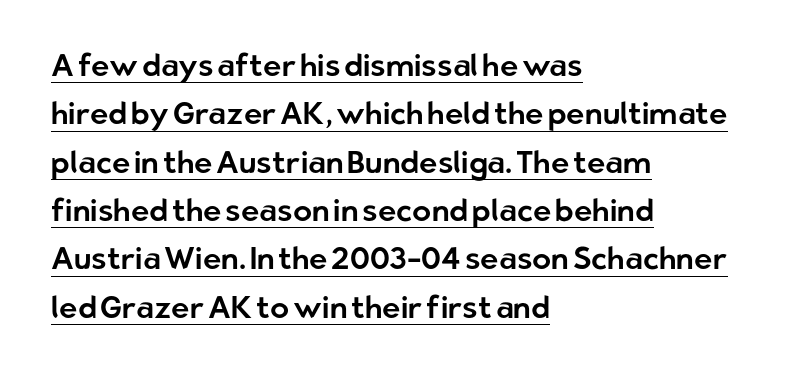
Here the designer chose a conventional face with non-uniform glyph widths. When letters stand straight like this, we call the style roman or upright. Letter spacing: default. The compositor pushed each line to the left boundary.
